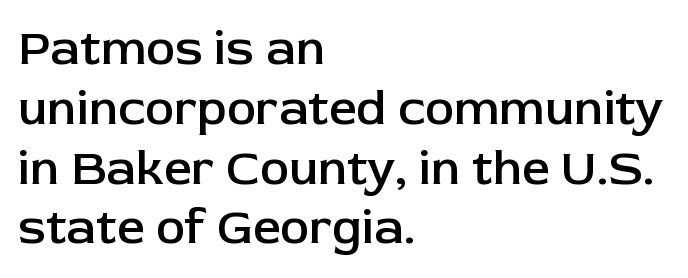
The image shows 49 px semibold sans-serif type, upright; set left-aligned, line spacing 1.22x, normal letter spacing, not underlined; low stroke contrast and a medium x-height.
